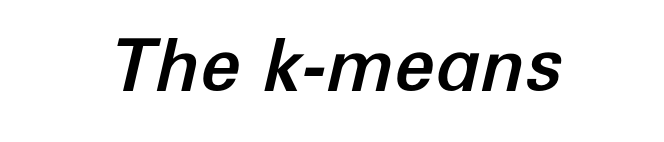
The image shows 73 px text type, italic (leaning right); set normal letter spacing, not underlined; low stroke contrast and a medium x-height.
